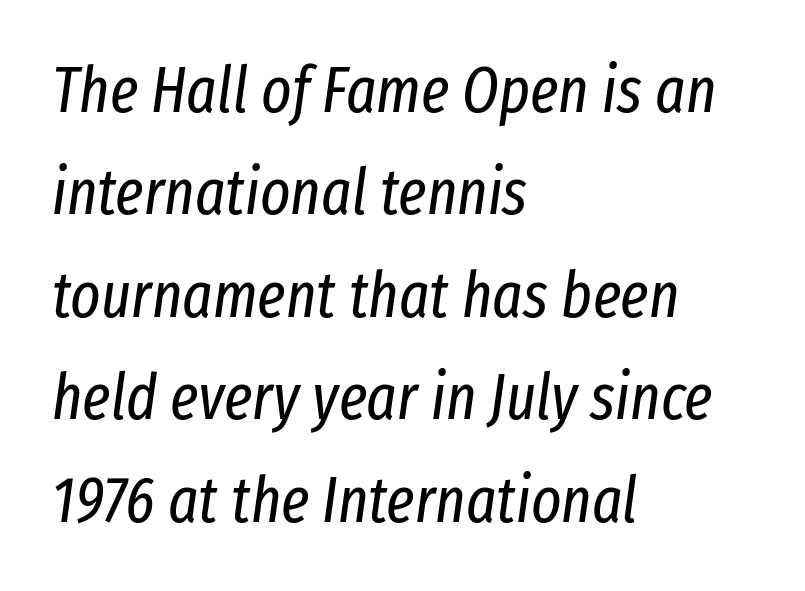
Short and long lines alike share a common starting point at left. The glyphs are unaccompanied by any horizontal stroke below them. Evenly set lines give the paragraph a standard silhouette. Look at the tracking — it's just the regular setting, nothing added. Stroke thickness stays within the range of a standard reading face or lighter. The face used here has a pronounced slope to its letters.
